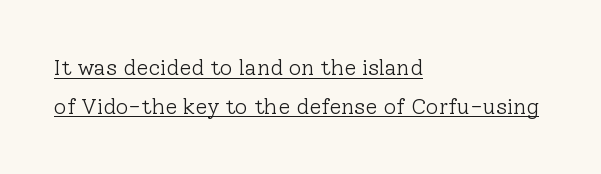
A typographer would call this underscored text. The font is comparable to plain body text, perhaps lighter. The setting favours the left margin, as ordinary paragraphs usually do. Vertical strokes here are truly vertical. The line texture is even and compact thanks to regular tracking.
